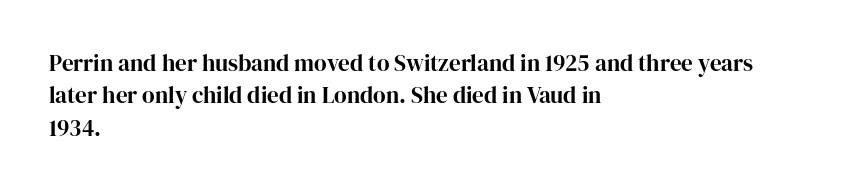
Q: Is the text italic (slanted)? A: No, it is upright.
Q: Is the text underlined? A: No.
Q: How is the paragraph aligned? A: Left-aligned.
Q: Is the spacing between letters normal or unusually wide? A: Normal.
Q: Is the spacing between lines tight, normal or loose? A: Normal.
